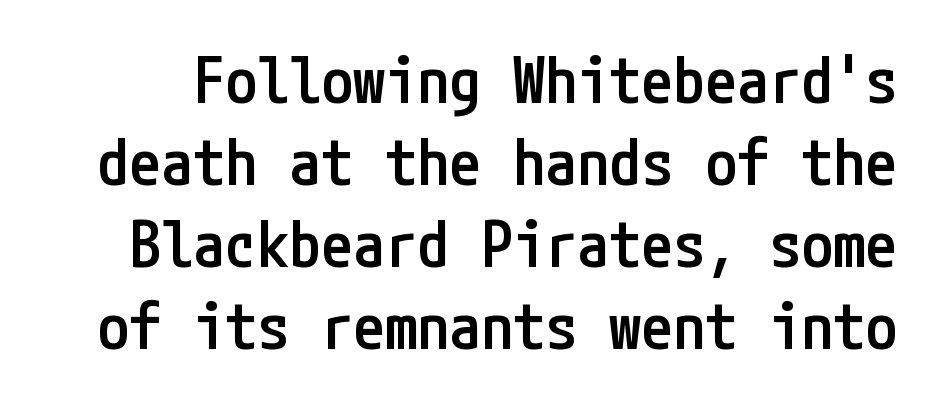
The image shows 64 px semibold, condensed sans-serif type, upright; set normal line spacing (1.28x), normal letter spacing, not underlined; low stroke contrast and a medium x-height.
